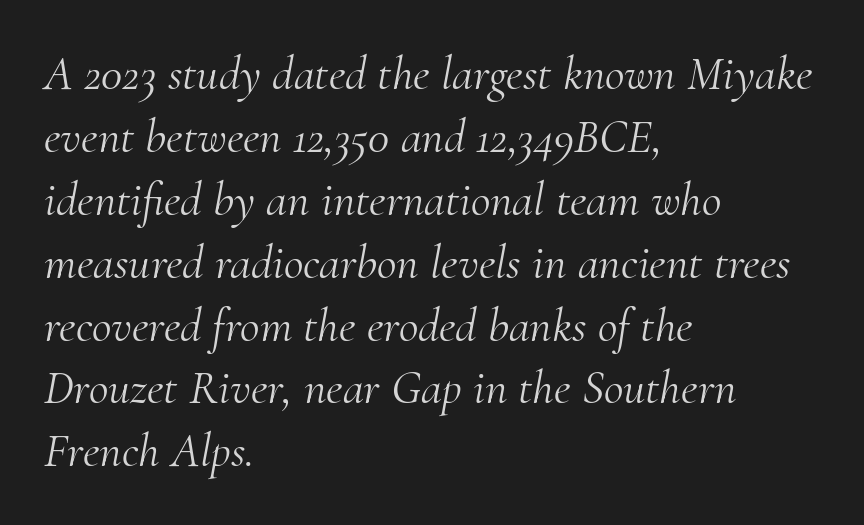
Q: Is the text bold? A: No.
Q: Is the text italic (slanted)? A: Yes, it leans right by about 10 degrees.
Q: Is the typeface a serif or a sans-serif typeface? A: Serif.
Q: Is the text underlined? A: No.
Q: How is the paragraph aligned? A: Left-aligned.
Q: Is the spacing between letters normal or unusually wide? A: Normal.
Q: Is the spacing between lines tight, normal or loose? A: Normal.
Q: Width (condensed, normal, or wide)? A: Normal.
Q: Stroke contrast? A: Medium.
Q: x-height? A: Small.
Q: Monospaced? A: No.
